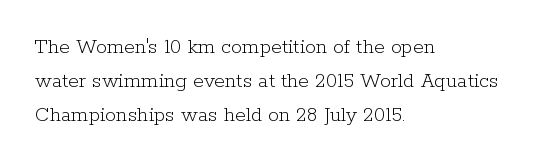
Q: Is the text bold? A: No.
Q: Is the text italic (slanted)? A: No, it is upright.
Q: Is the text underlined? A: No.
Q: How is the paragraph aligned? A: Left-aligned.
Q: Is the spacing between letters normal or unusually wide? A: Normal.
Q: Is the spacing between lines tight, normal or loose? A: Normal.
